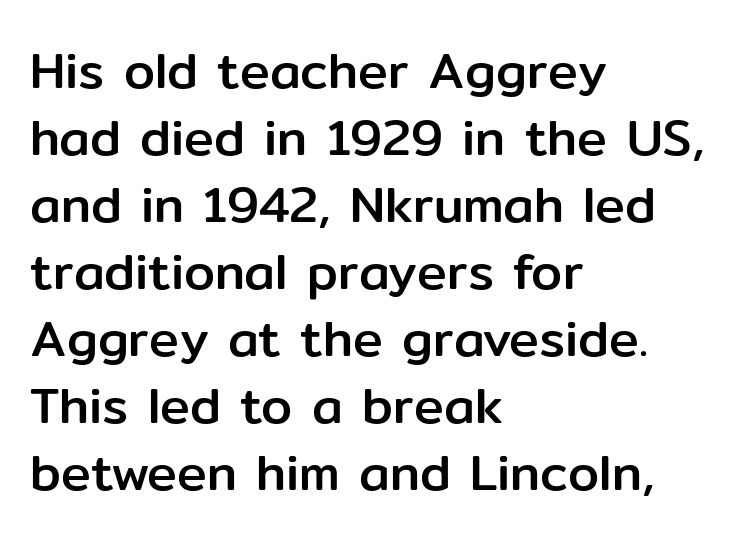
Q: Is the text italic (slanted)? A: No, it is upright.
Q: Is the typeface a serif or a sans-serif typeface? A: Sans-serif.
Q: Is the text underlined? A: No.
Q: How is the paragraph aligned? A: Left-aligned.
Q: Is the spacing between letters normal or unusually wide? A: Normal.
Q: Is the spacing between lines tight, normal or loose? A: Normal.
Q: Width (condensed, normal, or wide)? A: Normal.
Q: Stroke contrast? A: Low.
Q: x-height? A: Medium.
Q: Monospaced? A: No.
